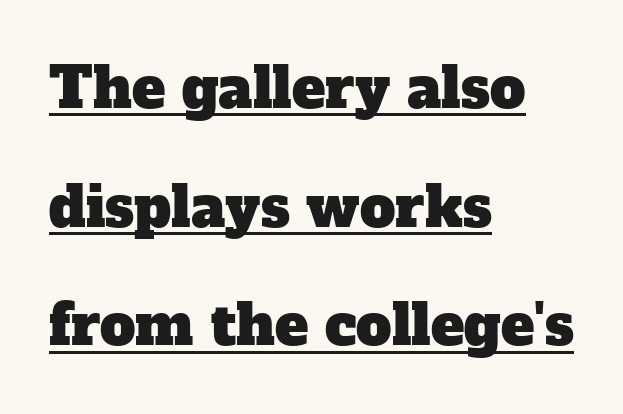
{"serif": "yes", "width": "normal", "stroke_contrast": "low", "x_height": "medium", "monospaced": "no", "underline": "yes", "align": "left", "line_spacing": "loose", "line_spacing_ratio": 2.12, "letter_spacing": "normal", "letter_spacing_em": 0.0, "glyph_px": 56}
